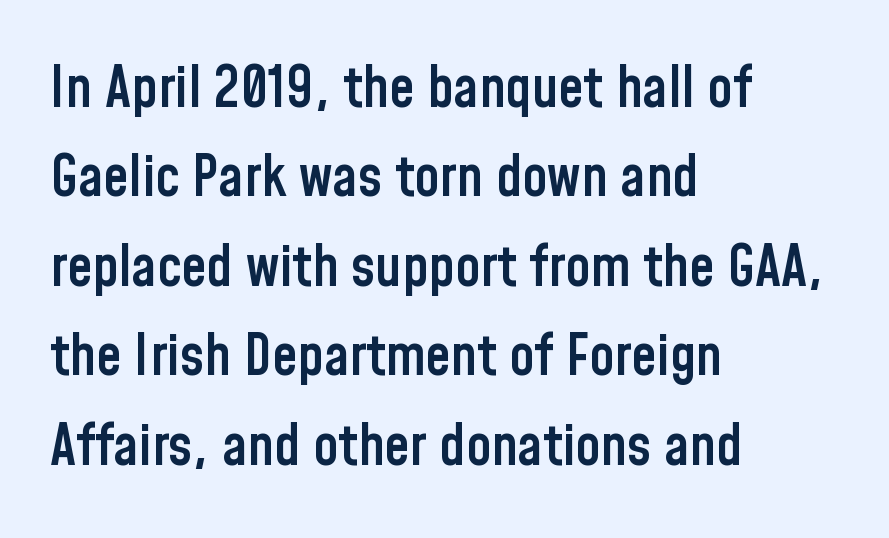
{"serif": "no", "italic": "no", "bold": "semi", "weight": "semibold", "width": "condensed", "stroke_contrast": "low", "x_height": "medium", "monospaced": "no", "underline": "no", "align": "left", "line_spacing": "normal", "line_spacing_ratio": 1.57, "letter_spacing": "normal", "letter_spacing_em": 0.0, "glyph_px": 57}
